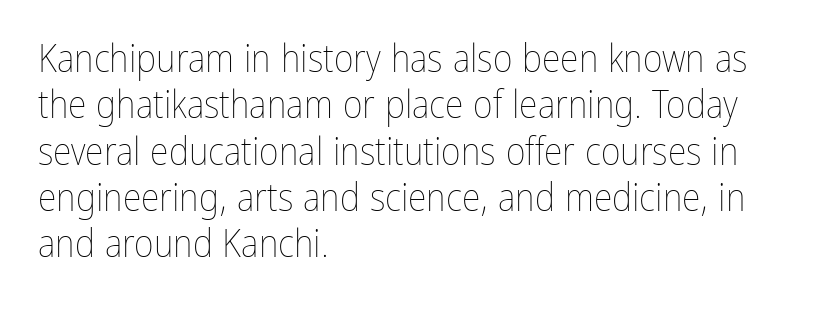
The image shows 38 px thin, condensed type, upright; set left-aligned, line spacing 1.22x, normal letter spacing, not underlined; low stroke contrast and a medium x-height.
